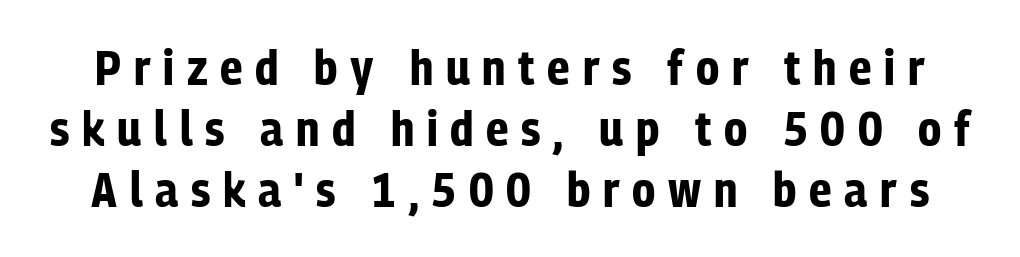
{"serif": "no", "italic": "no", "bold": "yes", "weight": "bold", "width": "condensed", "stroke_contrast": "low", "x_height": "medium", "monospaced": "no", "underline": "no", "line_spacing": "normal", "line_spacing_ratio": 1.25, "letter_spacing": "wide", "letter_spacing_em": 0.26, "glyph_px": 49}
